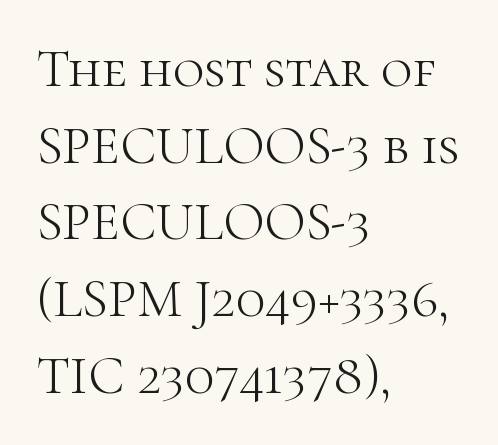
Typeset ragged right — the left edge is the straight one. Here the designer chose a conventional face with non-uniform glyph widths. Italic: no, the glyphs are upright roman. Nobody touched the tracking dial on this one. Decoration check: the copy has no underline.
